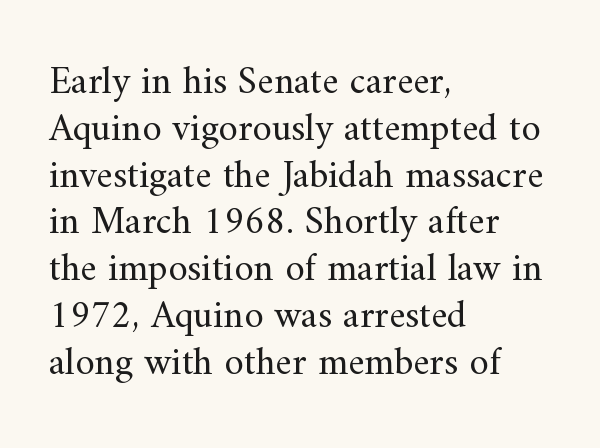
Q: Is the text bold? A: No.
Q: Is the text italic (slanted)? A: No, it is upright.
Q: Is the typeface a serif or a sans-serif typeface? A: Serif.
Q: Is the text underlined? A: No.
Q: How is the paragraph aligned? A: Left-aligned.
Q: Is the spacing between letters normal or unusually wide? A: Normal.
Q: Width (condensed, normal, or wide)? A: Normal.
Q: Stroke contrast? A: Medium.
Q: x-height? A: Small.
Q: Monospaced? A: No.
